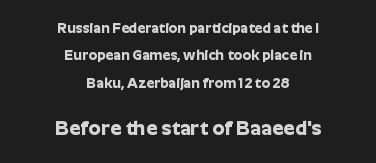
Q: Is the text bold? A: Yes.
Q: Is the text italic (slanted)? A: No, it is upright.
Q: Is the text underlined? A: No.
Q: How is the paragraph aligned? A: Centered.
Q: Is the spacing between letters normal or unusually wide? A: Normal.
Q: Is the spacing between lines tight, normal or loose? A: Loose.
Q: Which block of text is set in a larger size, the first (top) or the second (bottom)? A: The second (bottom) one.
